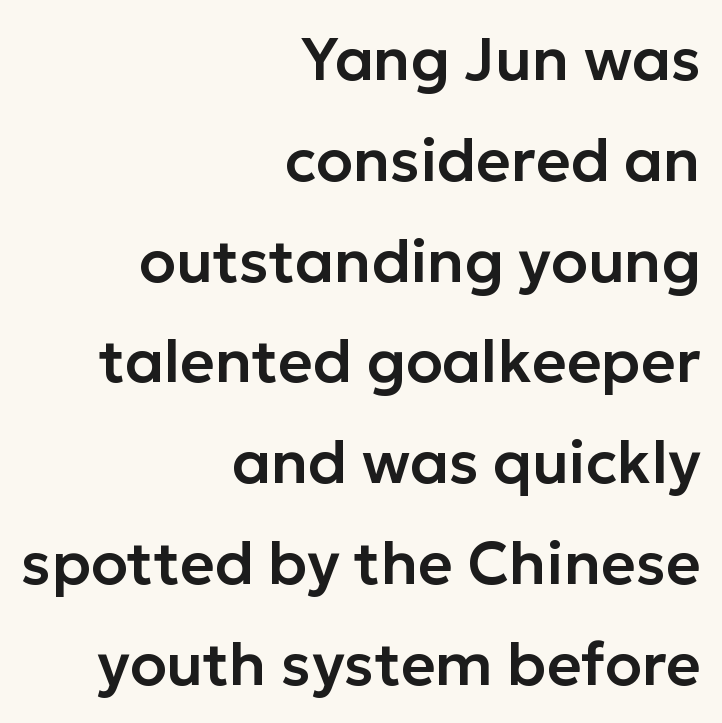
The image shows 60 px sans-serif type, upright; set right-aligned, normal line spacing (1.68x), normal letter spacing, not underlined; low stroke contrast and a medium x-height.
